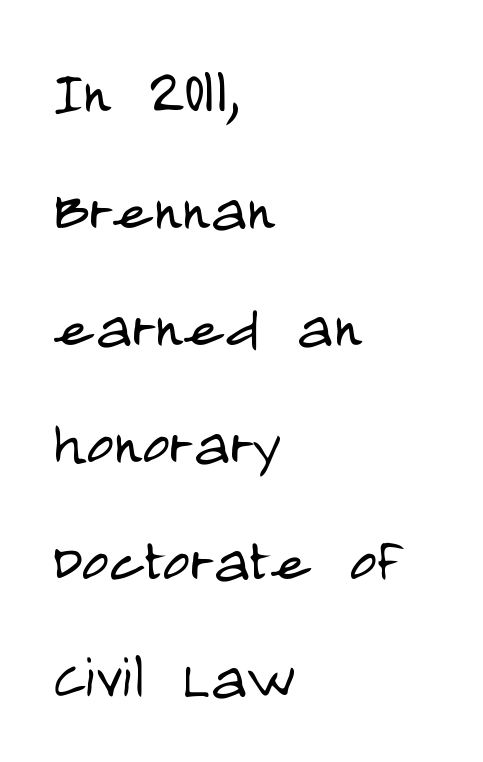
Q: Is the text bold? A: No.
Q: Is the text italic (slanted)? A: No, it is upright.
Q: Is the typeface a serif or a sans-serif typeface? A: Sans-serif.
Q: Is the text underlined? A: No.
Q: How is the paragraph aligned? A: Left-aligned.
Q: Is the spacing between letters normal or unusually wide? A: Normal.
Q: Is the spacing between lines tight, normal or loose? A: Normal.
Q: Width (condensed, normal, or wide)? A: Condensed.
Q: Stroke contrast? A: Low.
Q: x-height? A: Large.
Q: Monospaced? A: No.
